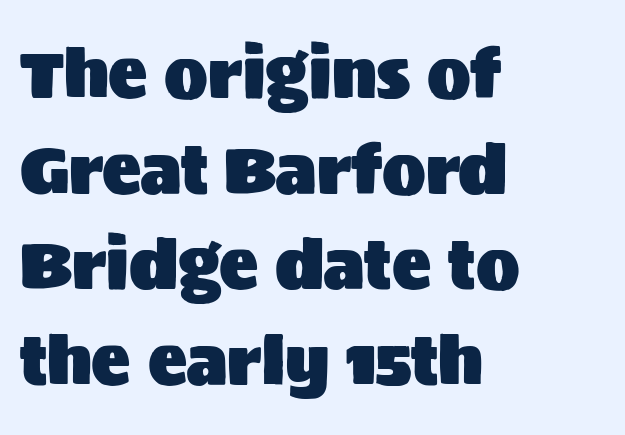
Q: Is the text italic (slanted)? A: No, it is upright.
Q: Is the typeface a serif or a sans-serif typeface? A: Sans-serif.
Q: Is the text underlined? A: No.
Q: How is the paragraph aligned? A: Left-aligned.
Q: Is the spacing between letters normal or unusually wide? A: Normal.
Q: Is the spacing between lines tight, normal or loose? A: Normal.
Q: Width (condensed, normal, or wide)? A: Normal.
Q: Stroke contrast? A: Medium.
Q: x-height? A: Large.
Q: Monospaced? A: No.
